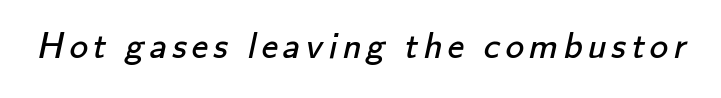
Q: Is the text bold? A: No.
Q: Is the typeface a serif or a sans-serif typeface? A: Sans-serif.
Q: Is the text underlined? A: No.
Q: Width (condensed, normal, or wide)? A: Normal.
Q: Stroke contrast? A: Low.
Q: x-height? A: Small.
Q: Monospaced? A: No.
